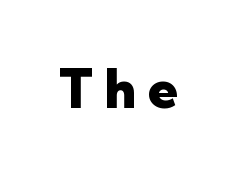
Q: Is the text bold? A: Yes.
Q: Is the text italic (slanted)? A: No, it is upright.
Q: Is the typeface a serif or a sans-serif typeface? A: Sans-serif.
Q: Is the text underlined? A: No.
Q: Is the spacing between letters normal or unusually wide? A: Unusually wide.
Q: Width (condensed, normal, or wide)? A: Normal.
Q: Stroke contrast? A: Low.
Q: x-height? A: Medium.
Q: Monospaced? A: No.
